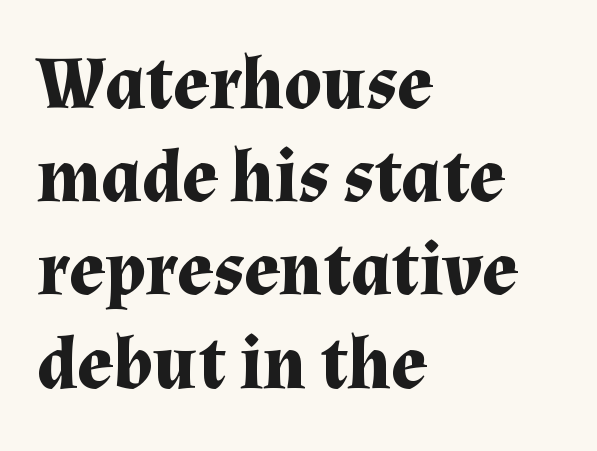
Each new line begins a customary step beneath the previous one. The font family rendered here belongs to the serif group. No italicization has been applied; the sample stays upright. The text block is weighted toward the left margin, trailing off unevenly rightward. What weight is shown? A full bold with thick strokes.
